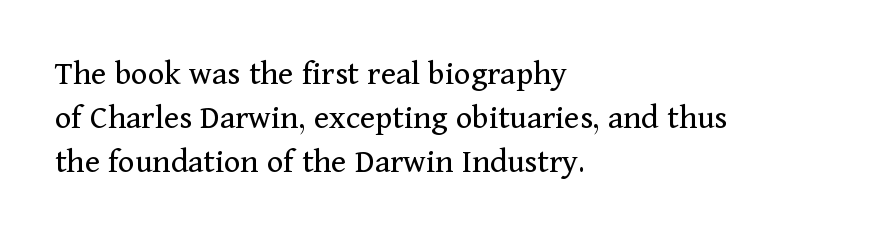
The image shows 35 px regular-weight serif type, upright; set left-aligned, normal line spacing (1.26x), normal letter spacing, not underlined; medium stroke contrast and a medium x-height.
